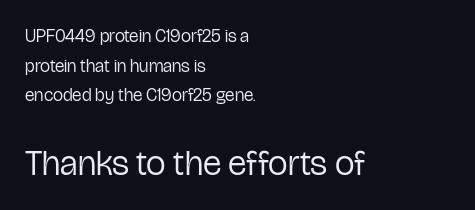
Q: Is the text bold? A: No.
Q: Is the text italic (slanted)? A: No, it is upright.
Q: Is the typeface a serif or a sans-serif typeface? A: Sans-serif.
Q: Is the text underlined? A: No.
Q: How is the paragraph aligned? A: Left-aligned.
Q: Is the spacing between letters normal or unusually wide? A: Normal.
Q: Is the spacing between lines tight, normal or loose? A: Normal.
Q: Which block of text is set in a larger size, the first (top) or the second (bottom)? A: The second (bottom) one.
Q: Width (condensed, normal, or wide)? A: Condensed.
Q: Stroke contrast? A: Low.
Q: x-height? A: Medium.
Q: Monospaced? A: No.
